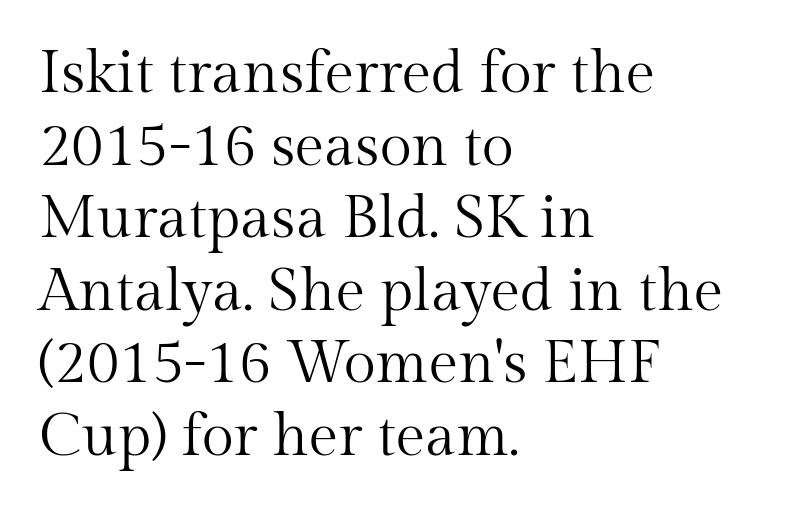
The space beneath each line is pristine and unruled. The lettering holds an erect, upright posture throughout. Type style note: has serifs. This sample has the flowing, uneven cadence of proportional lettering. Leftover space on each line is placed entirely after the last word.
